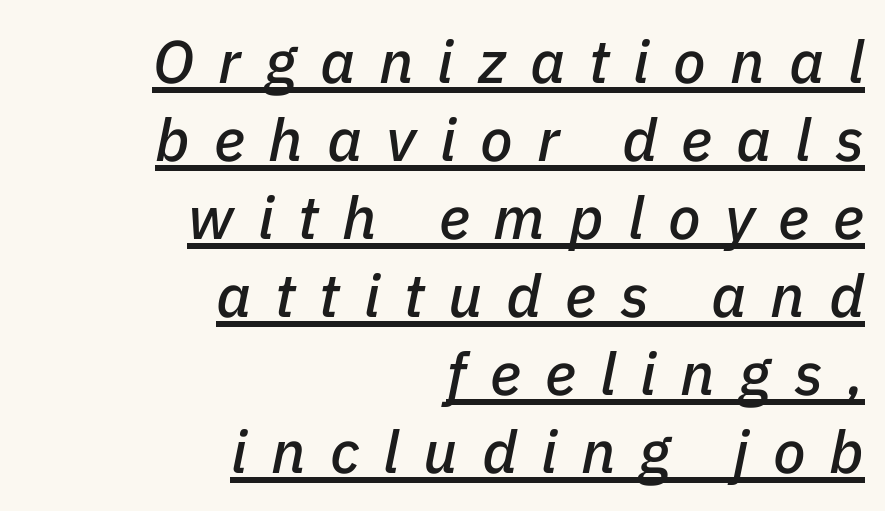
A continuous stroke trails under the words, as in a hyperlink. Does the lettering tilt? It does — this is italic. Notice how the passage keeps a crisp vertical edge on the right only. A typesetter would call this heavily tracked-out type. Each letter keeps its own natural width here, so spacing adapts to shape. Does the leading feel generous? No, just average.
